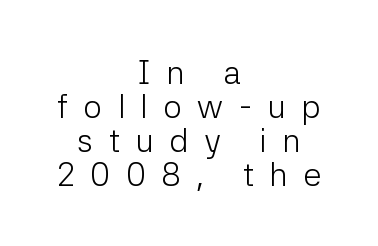
{"serif": "no", "italic": "no", "bold": "no", "weight": "light", "width": "normal", "stroke_contrast": "low", "x_height": "medium", "monospaced": "no", "underline": "no", "align": "center", "line_spacing": "tight", "line_spacing_ratio": 1.03, "letter_spacing": "wide", "letter_spacing_em": 0.47, "glyph_px": 33}
